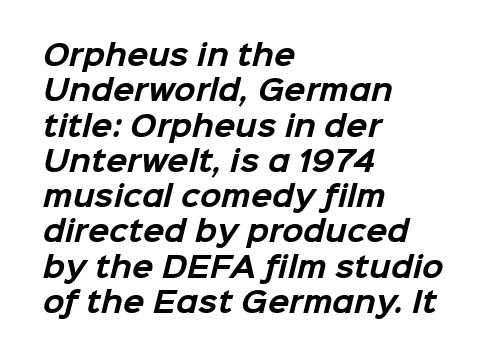
The image shows 28 px bold sans-serif type; set left-aligned, normal line spacing (1.26x), normal letter spacing, not underlined; low stroke contrast and a medium x-height.
